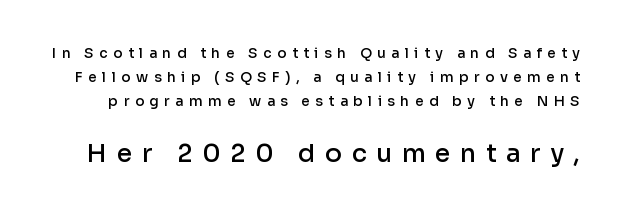
Q: Is the text bold? A: Semi-bold.
Q: Is the text italic (slanted)? A: No, it is upright.
Q: Is the text underlined? A: No.
Q: Is the spacing between letters normal or unusually wide? A: Unusually wide.
Q: Which block of text is set in a larger size, the first (top) or the second (bottom)? A: The second (bottom) one.
